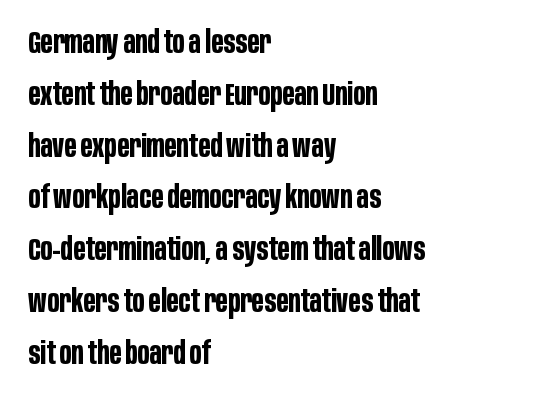
The lettering holds an erect, upright posture throughout. Which margin do the lines hug? The left one — the right edge is uneven. Any mark beneath the type? The region is blank. Caption: standard tracking, unaltered.
